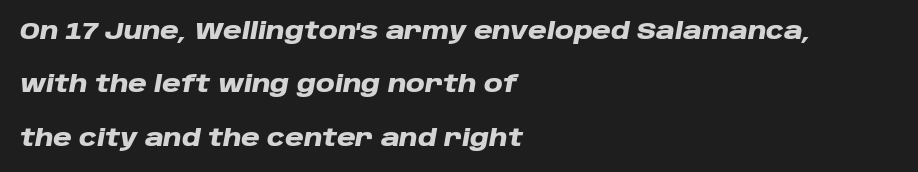
Q: Is the text bold? A: Yes.
Q: Is the text italic (slanted)? A: Yes, it leans right by about 10 degrees.
Q: Is the text underlined? A: No.
Q: How is the paragraph aligned? A: Left-aligned.
Q: Is the spacing between letters normal or unusually wide? A: Normal.
Q: Is the spacing between lines tight, normal or loose? A: Loose.
